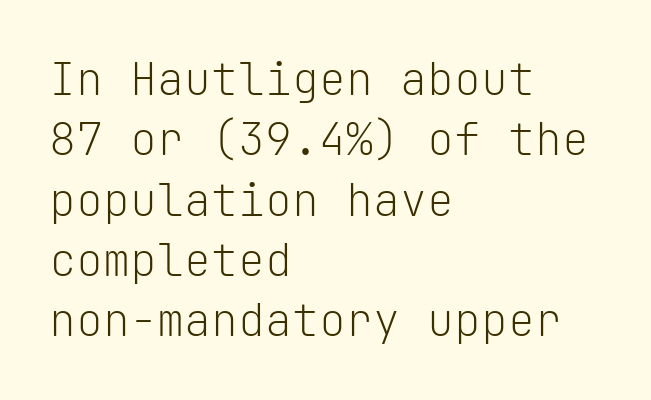
{"serif": "no", "italic": "no", "bold": "no", "weight": "light", "width": "normal", "stroke_contrast": "low", "x_height": "medium", "monospaced": "yes", "underline": "no", "align": "left", "line_spacing": "normal", "line_spacing_ratio": 1.34, "letter_spacing": "normal", "letter_spacing_em": 0.0, "glyph_px": 45}
